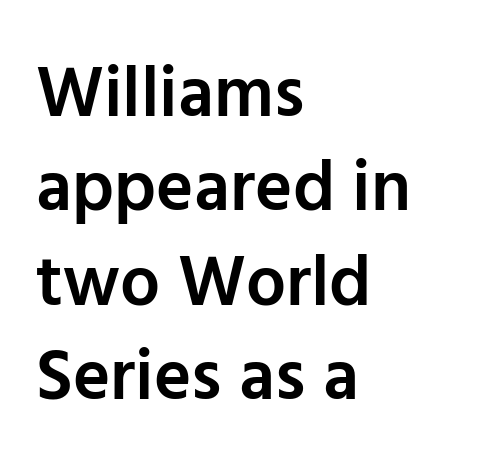
The image shows 71 px semibold sans-serif type, upright; set left-aligned, normal line spacing (1.33x), normal letter spacing, not underlined; low stroke contrast and a medium x-height.
